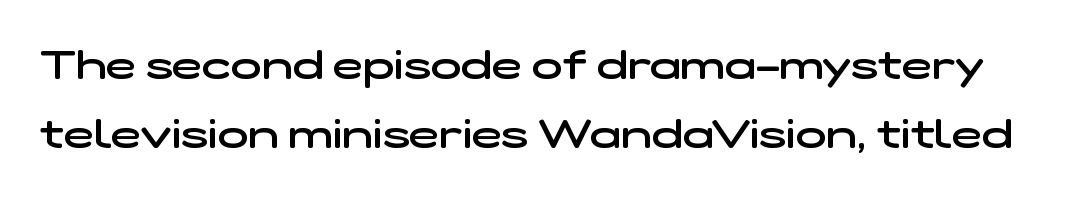
Q: Is the text bold? A: Semi-bold.
Q: Is the typeface a serif or a sans-serif typeface? A: Sans-serif.
Q: Is the text underlined? A: No.
Q: Is the spacing between letters normal or unusually wide? A: Normal.
Q: Is the spacing between lines tight, normal or loose? A: Normal.
Q: Width (condensed, normal, or wide)? A: Wide.
Q: Stroke contrast? A: Low.
Q: x-height? A: Medium.
Q: Monospaced? A: No.
